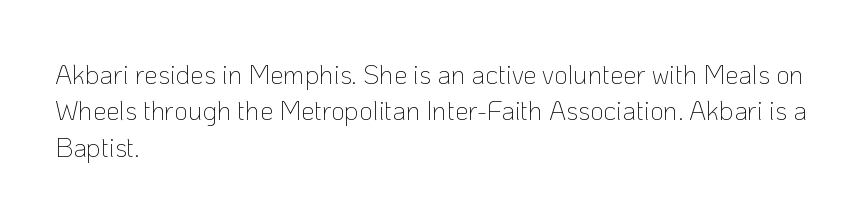
Upright lettering throughout. Reading down the column, the eye jumps a familiar distance to each next line. The typesetting does not lean heavy: it is not bold. Horizontal alignment here is leftward, the default for most running prose. The space directly below the letters is spotless. Glyph-to-glyph distance matches everyday printed text.
